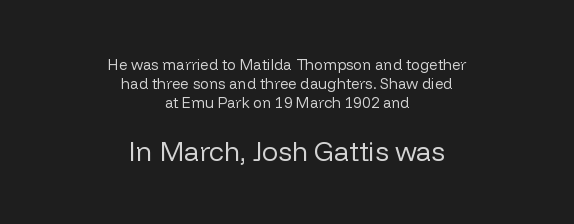
In this sample the second text group is rendered at the bigger scale. Notice how descenders clear the ascenders below comfortably — that's standard leading. The letters look calm and open, with moderate or lighter stems. This sample uses an upright cut, with every glyph sitting square on the baseline. Glyph-to-glyph distance matches everyday printed text. The area under the type is left untouched.
